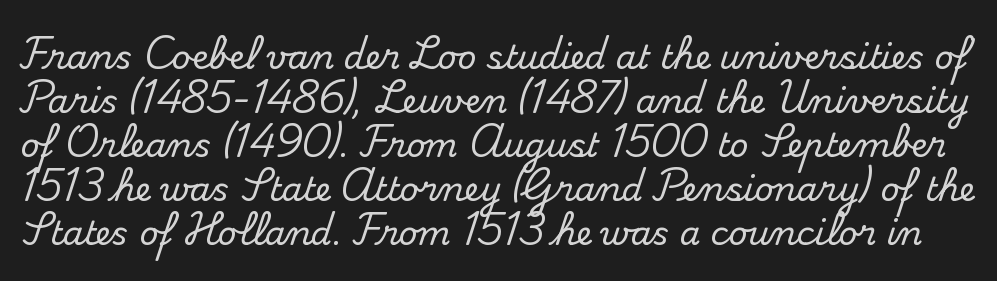
{"width": "normal", "stroke_contrast": "medium", "x_height": "small", "monospaced": "no", "underline": "no", "line_spacing": "normal", "line_spacing_ratio": 1.33, "letter_spacing": "normal", "letter_spacing_em": 0.0, "glyph_px": 33}
